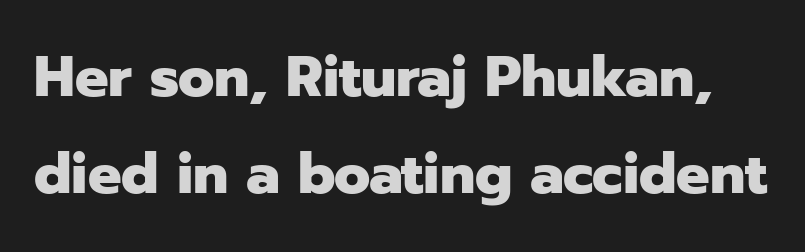
The image shows 56 px heavy sans-serif type, upright; set line spacing 1.74x, normal letter spacing, not underlined; low stroke contrast and a medium x-height.
